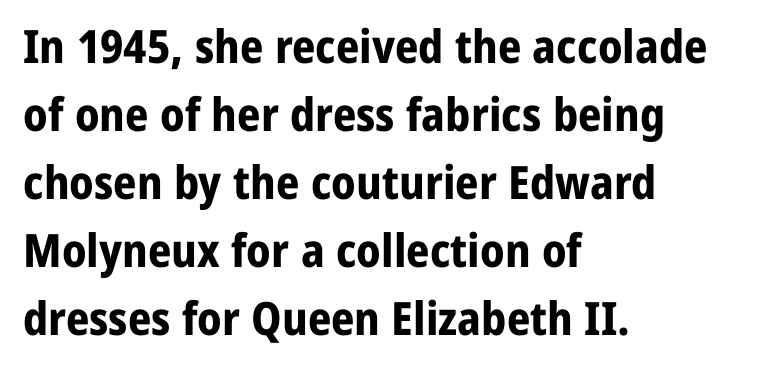
Each line starts at the same left margin while the right side varies. Do the characters align in a grid? No, the font is proportional. Stroke thickness is high; the sample reads as a true bold. You could call the tracking neutral — neither tight nor loose.
